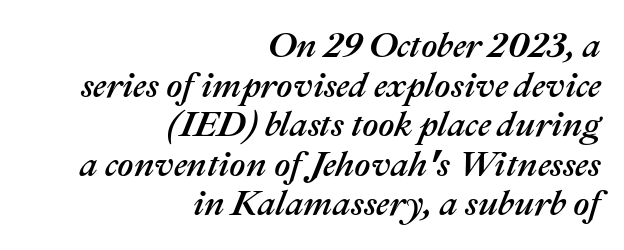
Q: Is the text italic (slanted)? A: Yes, it leans right by about 22 degrees.
Q: Is the text underlined? A: No.
Q: How is the paragraph aligned? A: Right-aligned.
Q: Is the spacing between letters normal or unusually wide? A: Normal.
Q: Is the spacing between lines tight, normal or loose? A: Tight.
Q: Width (condensed, normal, or wide)? A: Normal.
Q: Stroke contrast? A: Medium.
Q: x-height? A: Medium.
Q: Monospaced? A: No.
